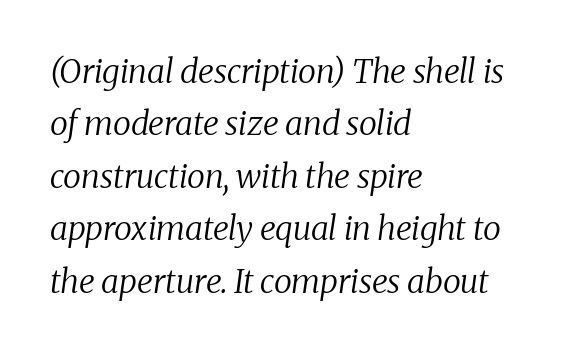
The space between consecutive lines is moderate. It's the slanting kind of type. The face used here is proportionally spaced, like ordinary book or web type. Check where the strokes stop: tiny serifs finish them off.
